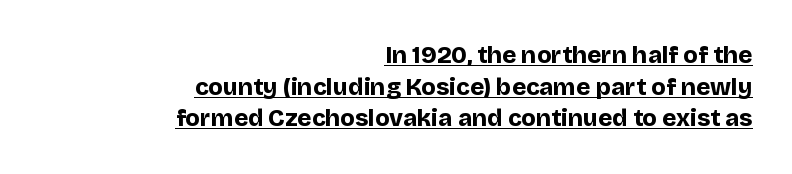
The image shows 24 px bold type, upright; set right-aligned, normal line spacing (1.32x), normal letter spacing, underlined.
